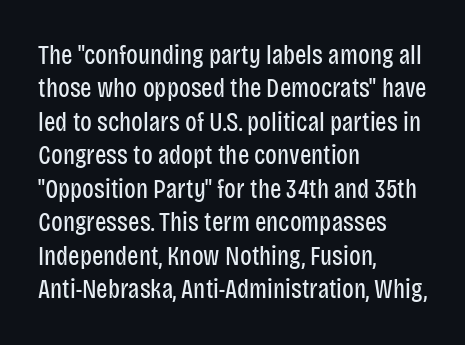
{"italic": "no", "bold": "no", "underline": "no", "align": "left", "line_spacing_ratio": 1.24, "letter_spacing": "normal", "letter_spacing_em": 0.0, "glyph_px": 27}
